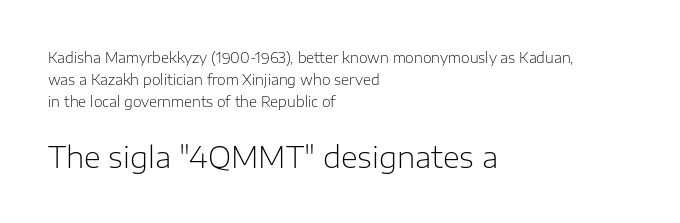
The image shows 29 px light sans-serif type, upright; set left-aligned, normal line spacing (1.58x), normal letter spacing, not underlined; the second (bottom) block is 2.07x larger; low stroke contrast and a medium x-height.
